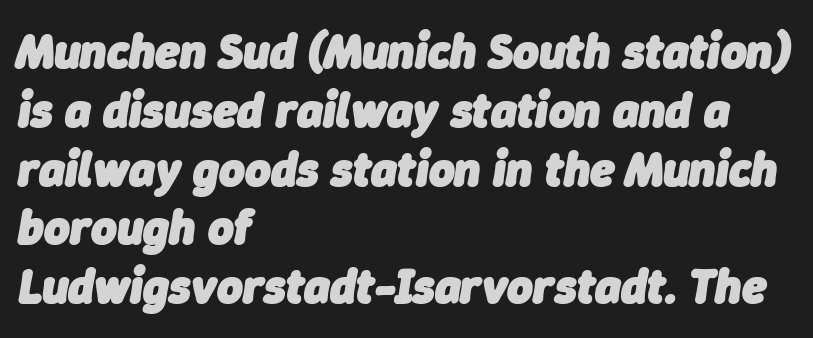
{"italic": "yes", "lean": "right", "slant_degrees": 9, "bold": "yes", "weight": "heavy", "width": "normal", "stroke_contrast": "low", "x_height": "medium", "monospaced": "no", "underline": "no", "align": "left", "line_spacing_ratio": 1.2, "letter_spacing": "normal", "letter_spacing_em": 0.0, "glyph_px": 49}
